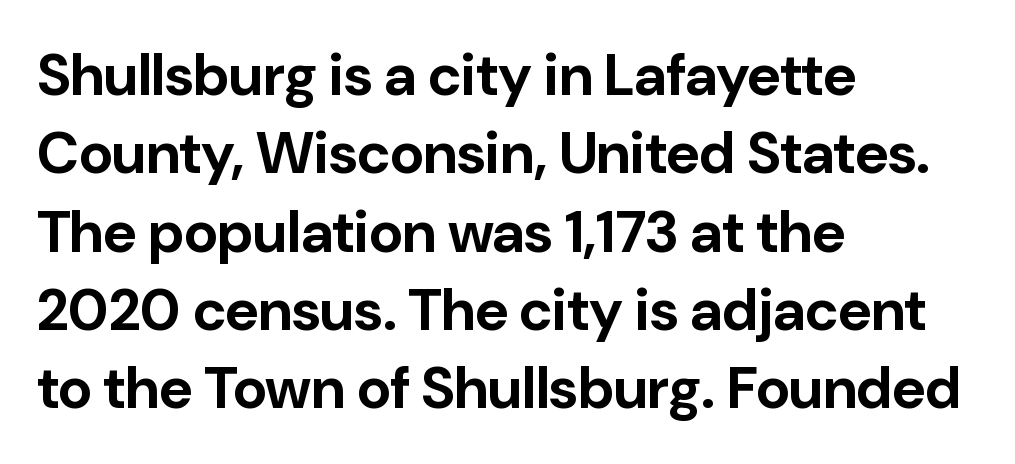
Descenders are the only things crossing below the line. The typesetting leans heavy: a genuine bold. If you drew a line through each stem, it would be perfectly vertical. These lines stack with their left ends in a neat column. You could not count columns in this text — the font is proportionally spaced.
